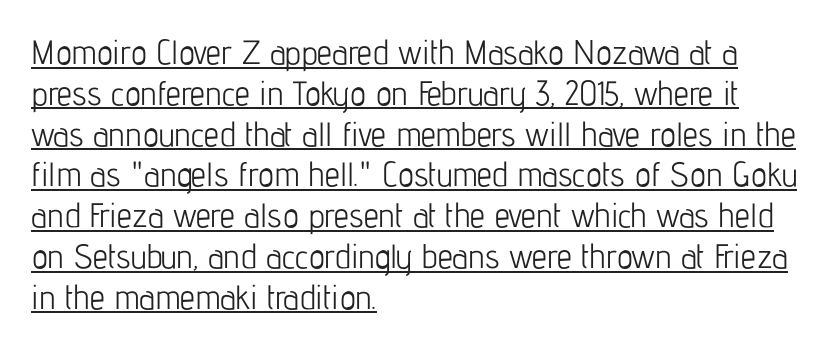
Looks like someone drew a line under every word here. Left-aligned paragraph, ragged on the right. Each stroke keeps to a modest, everyday thickness or less. Proportional: the letters do not fall into vertical columns. Check where the strokes stop: nothing finishes them off — pure sans. What stands out about the letter spacing? Nothing — it is the standard amount.
